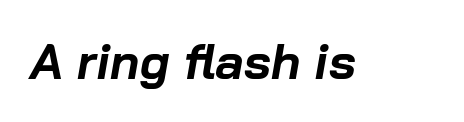
{"italic": "yes", "lean": "right", "slant_degrees": 10, "bold": "yes", "weight": "bold", "width": "normal", "stroke_contrast": "low", "x_height": "medium", "monospaced": "no", "underline": "no", "letter_spacing": "normal", "letter_spacing_em": 0.0, "glyph_px": 49}
